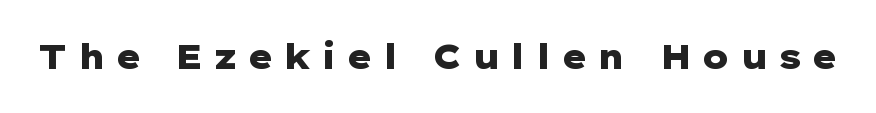
Loose tracking; the words dissolve into strings of separated letters. These lines carry a lot of weight — the face is fully bold. The lettering holds an erect, upright posture throughout. Lines of text with bare space underneath.
